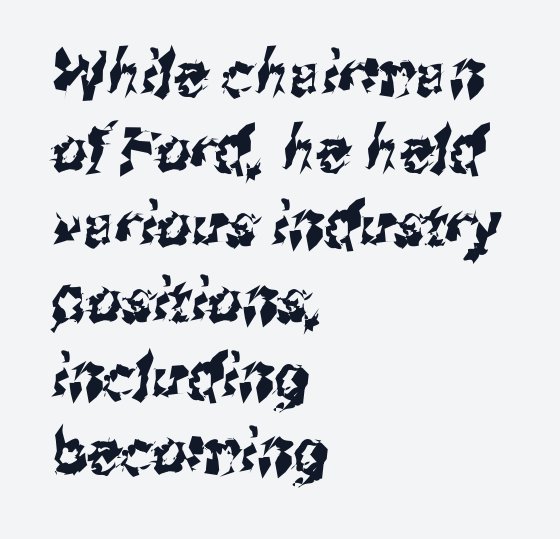
The image shows 61 px condensed sans-serif type; set left-aligned, line spacing 1.24x, normal letter spacing, not underlined; medium stroke contrast and a medium x-height.
